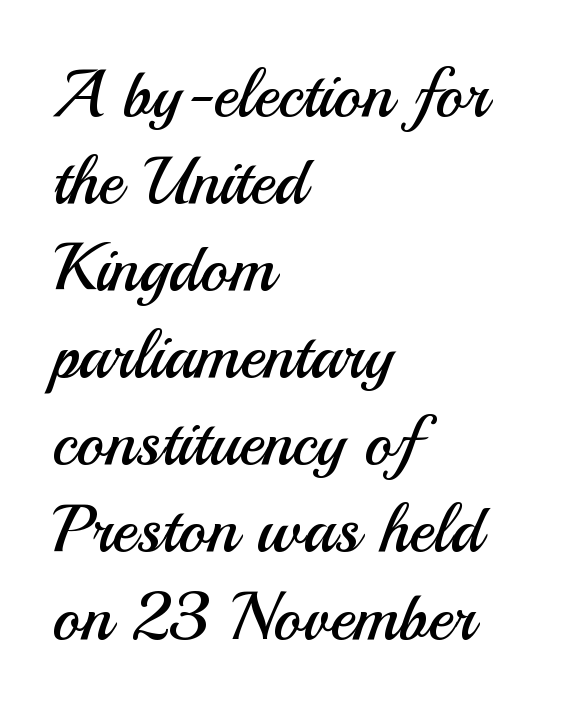
{"serif": "no", "bold": "no", "weight": "regular", "width": "normal", "stroke_contrast": "medium", "x_height": "small", "monospaced": "no", "underline": "no", "align": "left", "line_spacing": "normal", "line_spacing_ratio": 1.3, "letter_spacing": "normal", "letter_spacing_em": 0.0, "glyph_px": 67}
